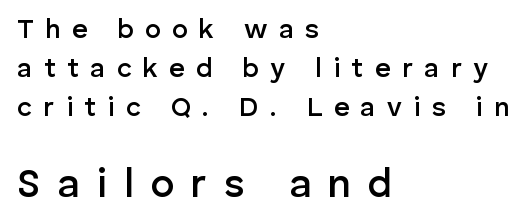
{"serif": "no", "italic": "no", "bold": "semi", "weight": "semibold", "width": "normal", "stroke_contrast": "low", "x_height": "medium", "monospaced": "no", "underline": "no", "align": "left", "line_spacing": "normal", "line_spacing_ratio": 1.44, "letter_spacing": "wide", "letter_spacing_em": 0.42, "larger_block": "second", "size_ratio": 1.48, "glyph_px": 40}
